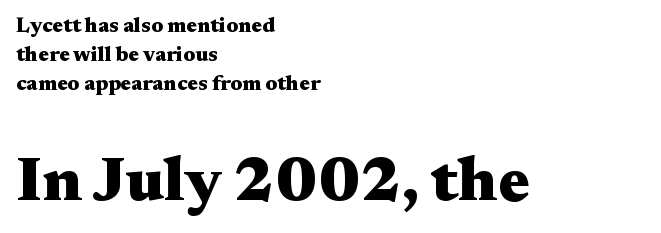
The image shows 63 px heavy, wide serif type, upright; set left-aligned, normal line spacing (1.37x), normal letter spacing, not underlined; the second (bottom) block is 3.0x larger; medium stroke contrast and a medium x-height.
